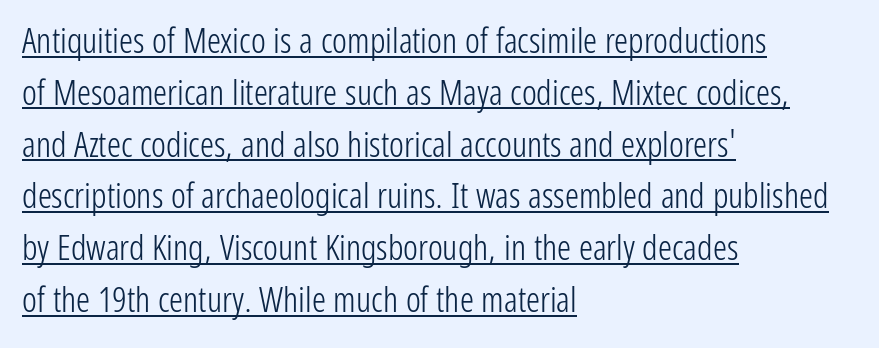
The image shows 35 px light, condensed sans-serif type, upright; set left-aligned, normal line spacing (1.48x), normal letter spacing, underlined; low stroke contrast and a medium x-height.
